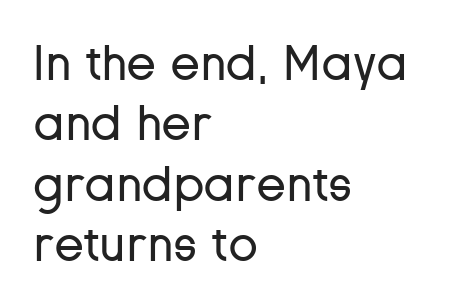
Check where the strokes stop: nothing finishes them off — pure sans. Ascenders rise straight up at ninety degrees. The letters look calm and open, with moderate or lighter stems. A clean baseline with only descenders dipping below it.
